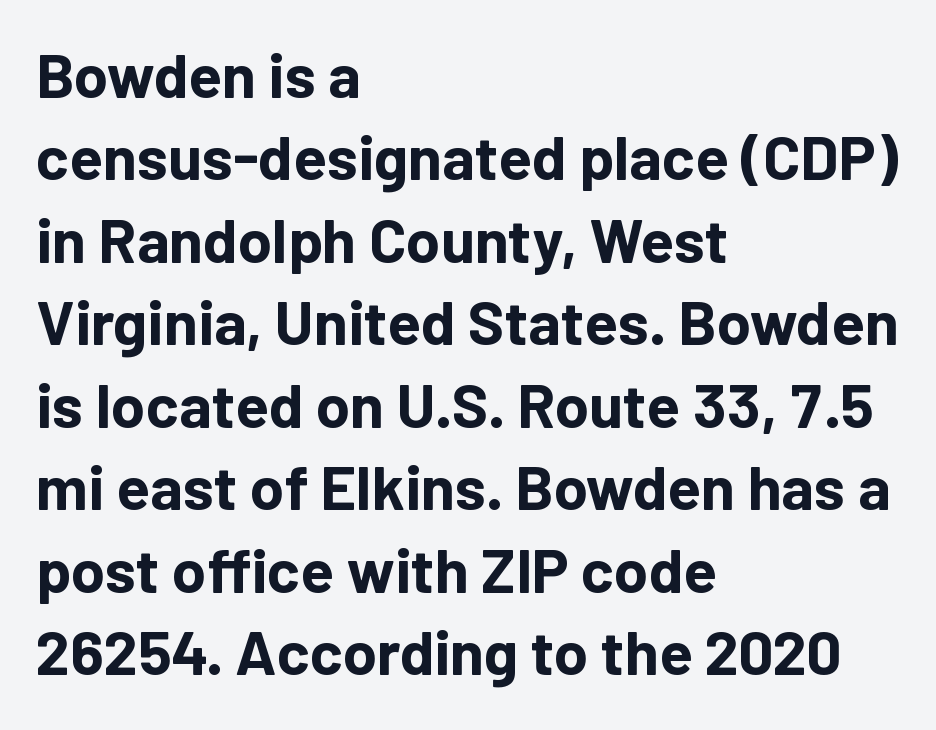
{"serif": "no", "italic": "no", "bold": "yes", "weight": "bold", "width": "normal", "stroke_contrast": "low", "x_height": "medium", "monospaced": "no", "underline": "no", "align": "left", "line_spacing": "normal", "line_spacing_ratio": 1.33, "letter_spacing": "normal", "letter_spacing_em": 0.0, "glyph_px": 62}
